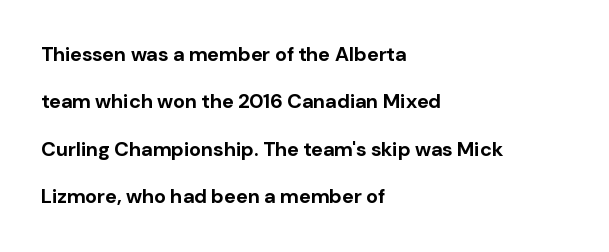
{"italic": "no", "bold": "yes", "underline": "no", "align": "left", "line_spacing": "loose", "line_spacing_ratio": 2.37, "letter_spacing": "normal", "letter_spacing_em": 0.0, "glyph_px": 20}
